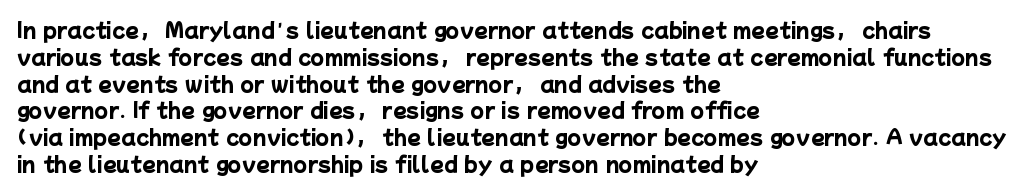
{"bold": "yes", "underline": "no", "align": "left", "line_spacing": "normal", "line_spacing_ratio": 1.34, "letter_spacing": "normal", "letter_spacing_em": 0.0, "glyph_px": 20}
